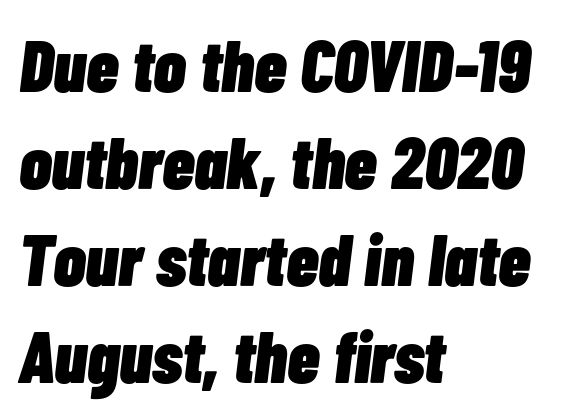
{"italic": "yes", "lean": "right", "slant_degrees": 7, "bold": "yes", "weight": "heavy", "width": "condensed", "stroke_contrast": "low", "x_height": "medium", "monospaced": "no", "underline": "no", "align": "left", "line_spacing": "normal", "line_spacing_ratio": 1.33, "letter_spacing": "normal", "letter_spacing_em": 0.0, "glyph_px": 73}
